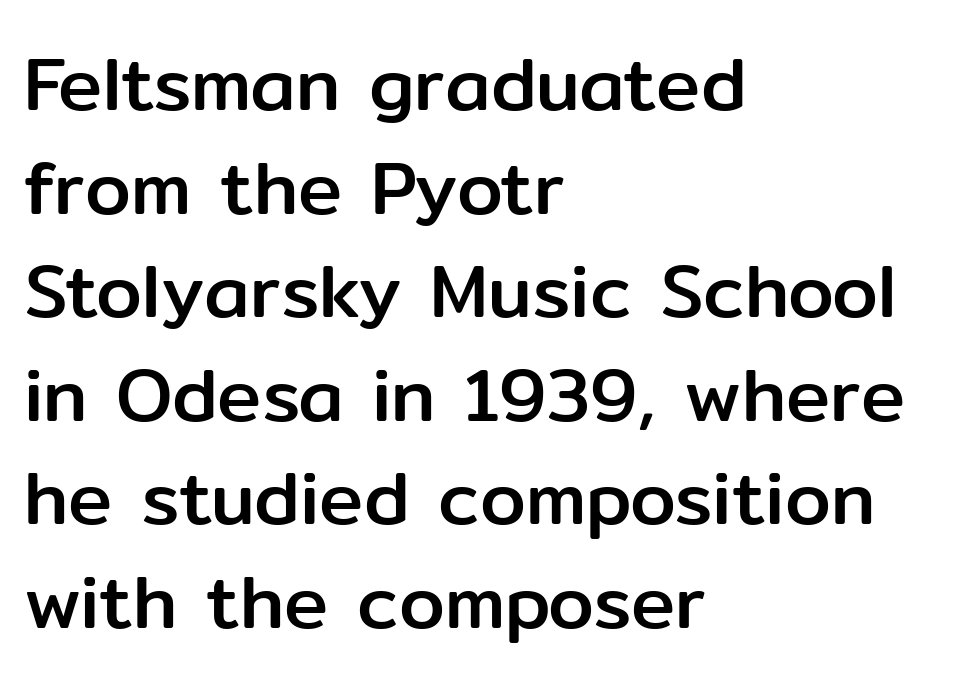
Q: Is the text italic (slanted)? A: No, it is upright.
Q: Is the typeface a serif or a sans-serif typeface? A: Sans-serif.
Q: Is the text underlined? A: No.
Q: How is the paragraph aligned? A: Left-aligned.
Q: Is the spacing between letters normal or unusually wide? A: Normal.
Q: Is the spacing between lines tight, normal or loose? A: Normal.
Q: Width (condensed, normal, or wide)? A: Normal.
Q: Stroke contrast? A: Low.
Q: x-height? A: Medium.
Q: Monospaced? A: No.
